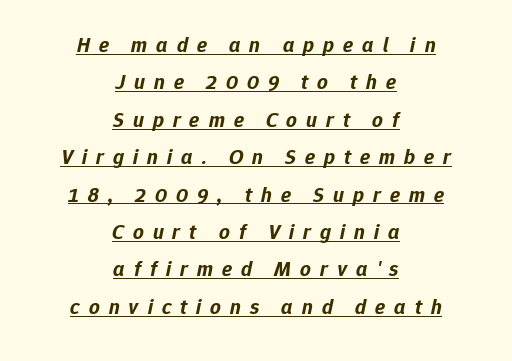
{"italic": "yes", "lean": "right", "slant_degrees": 12, "bold": "yes", "underline": "yes", "align": "center", "line_spacing_ratio": 1.78, "letter_spacing": "wide", "letter_spacing_em": 0.43, "glyph_px": 21}
